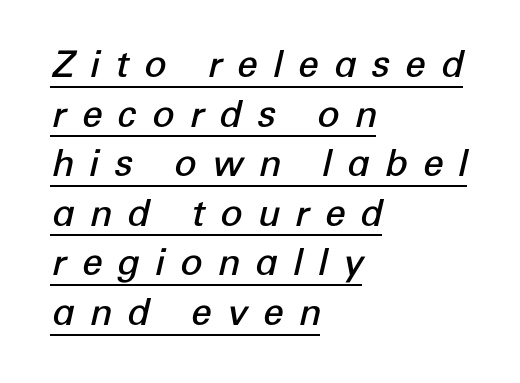
{"italic": "yes", "lean": "right", "slant_degrees": 12, "bold": "semi", "weight": "semibold", "width": "normal", "stroke_contrast": "low", "x_height": "medium", "monospaced": "no", "underline": "yes", "align": "left", "line_spacing": "normal", "line_spacing_ratio": 1.34, "letter_spacing": "wide", "letter_spacing_em": 0.4, "glyph_px": 37}
